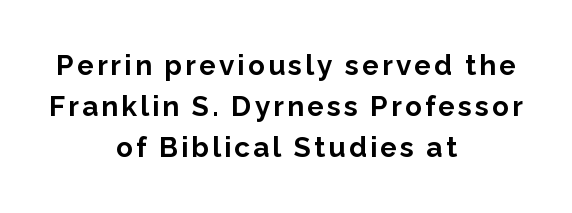
Each glyph is drawn with heavy, bold strokes. Posture: vertical. Typographically, this falls in the sans-serif category. In CSS terms this would be text-align: center. In terms of leading, this rendering sits right in the middle.
